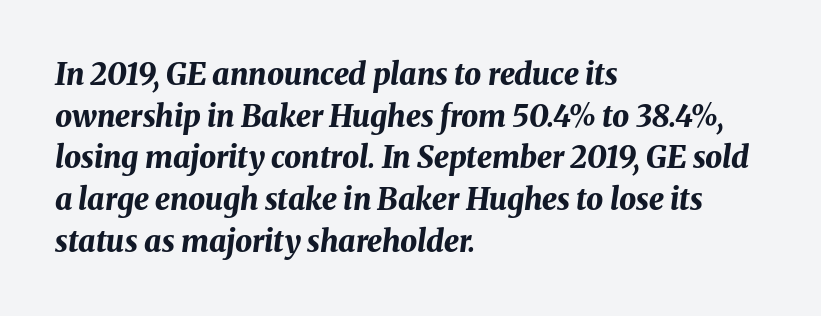
Q: Is the text bold? A: Yes.
Q: Is the text italic (slanted)? A: Yes, it leans right by about 8 degrees.
Q: Is the text underlined? A: No.
Q: How is the paragraph aligned? A: Left-aligned.
Q: Is the spacing between letters normal or unusually wide? A: Normal.
Q: Is the spacing between lines tight, normal or loose? A: Normal.
Q: Width (condensed, normal, or wide)? A: Normal.
Q: Stroke contrast? A: Medium.
Q: x-height? A: Medium.
Q: Monospaced? A: No.
